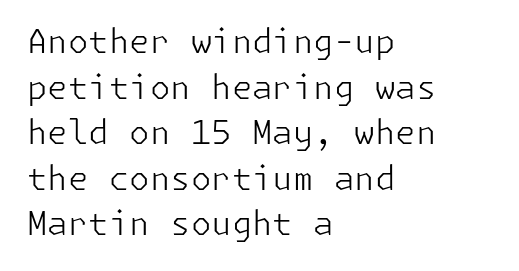
Regarding leading, the lines here are spaced in the standard way. The rendering shows plain stroke endings on the letterforms — a sans-serif design. The font is comparable to plain body text, perhaps lighter. The zone under the glyphs is completely vacant. Which margin do the lines hug? The left one — the right edge is uneven.
